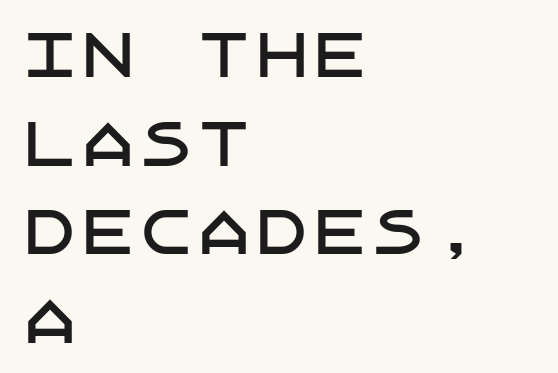
{"serif": "no", "italic": "no", "width": "normal", "stroke_contrast": "low", "x_height": "large", "underline": "no", "align": "left", "line_spacing": "normal", "line_spacing_ratio": 1.53, "letter_spacing": "normal", "letter_spacing_em": 0.0, "glyph_px": 58}
